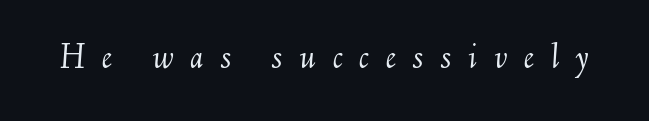
Bold? No — there's no thickening of the strokes. The letters are spread apart with noticeably loose tracking. Think of a printed novel: that variable character pitch is what you see here. Yep, that's italic — everything's leaning. Any mark beneath the type? The region is blank.
